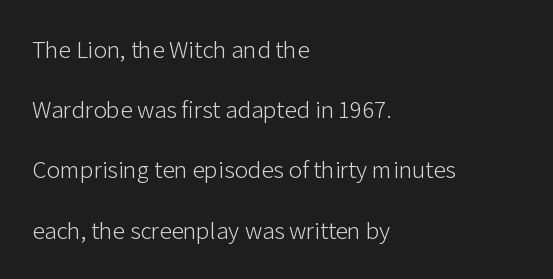
Is the letter spacing exaggerated? No — it looks like the ordinary default. Line beginnings align vertically; line endings do not. The zone under the glyphs is completely vacant. Is there any slant? The stems are plumb.
